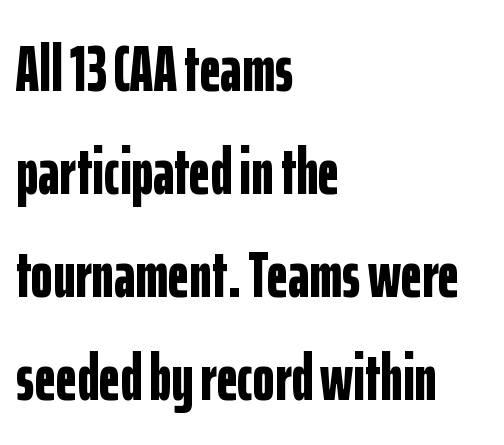
{"serif": "no", "italic": "no", "bold": "yes", "weight": "bold", "width": "condensed", "stroke_contrast": "low", "x_height": "medium", "monospaced": "no", "underline": "no", "align": "left", "line_spacing": "normal", "line_spacing_ratio": 1.56, "letter_spacing": "normal", "letter_spacing_em": 0.0, "glyph_px": 66}
